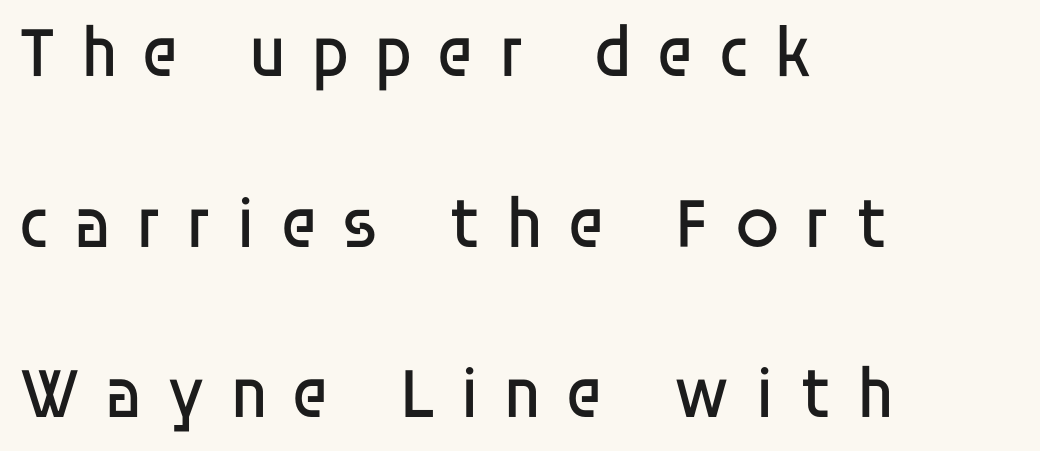
{"serif": "no", "italic": "no", "bold": "no", "weight": "regular", "width": "normal", "stroke_contrast": "low", "x_height": "large", "monospaced": "no", "underline": "no", "align": "left", "line_spacing": "loose", "line_spacing_ratio": 2.37, "letter_spacing": "wide", "letter_spacing_em": 0.32, "glyph_px": 72}
